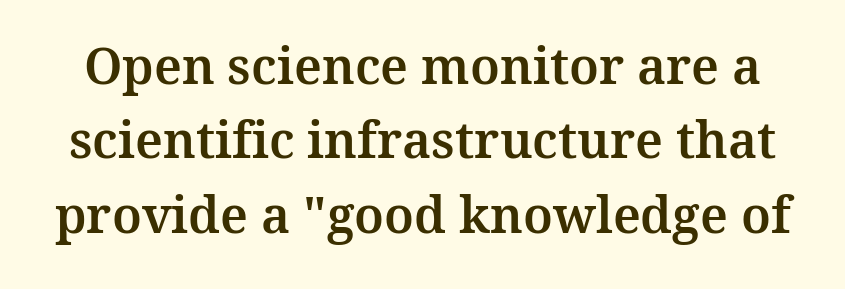
Italic? Not at all — the glyphs are vertical. This sample has the flowing, uneven cadence of proportional lettering. Look at the bottom of the vertical strokes: they flare into serifs here. The space directly below the letters is spotless. How are the letters spaced? Ordinarily, with no added tracking. In terms of leading, this rendering sits right in the middle.
